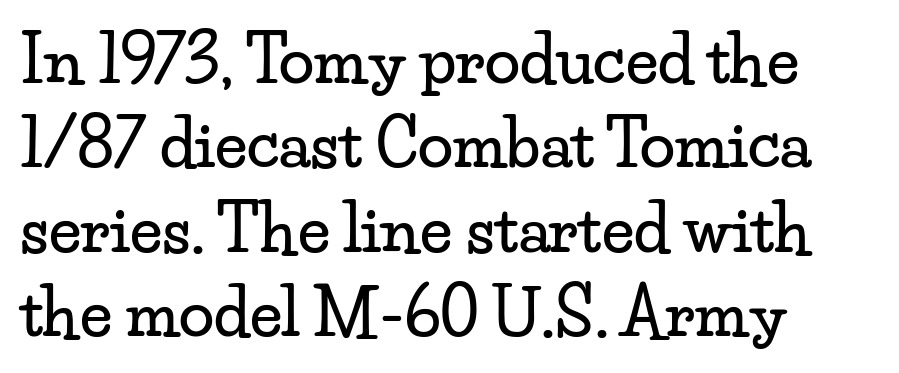
The line-height multiplier appears to be the usual default. Letters rest on an invisible, unmarked baseline. Every stem runs plumb, perpendicular to the baseline. Character widths vary here, with narrow letters taking less room than wide ones. Does the copy run flush right? No — it runs flush left. Glyph-to-glyph distance matches everyday printed text.
